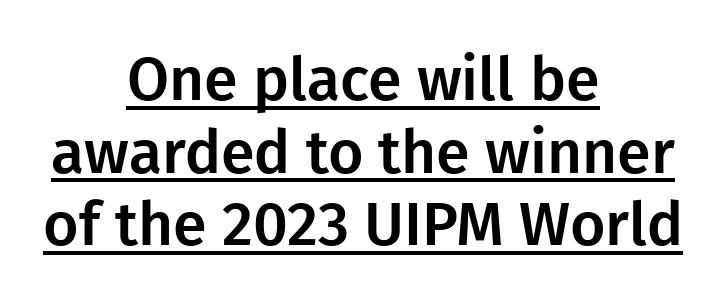
Q: Is the text italic (slanted)? A: No, it is upright.
Q: Is the typeface a serif or a sans-serif typeface? A: Sans-serif.
Q: Is the text underlined? A: Yes.
Q: How is the paragraph aligned? A: Centered.
Q: Is the spacing between letters normal or unusually wide? A: Normal.
Q: Width (condensed, normal, or wide)? A: Normal.
Q: Stroke contrast? A: Low.
Q: x-height? A: Medium.
Q: Monospaced? A: No.
